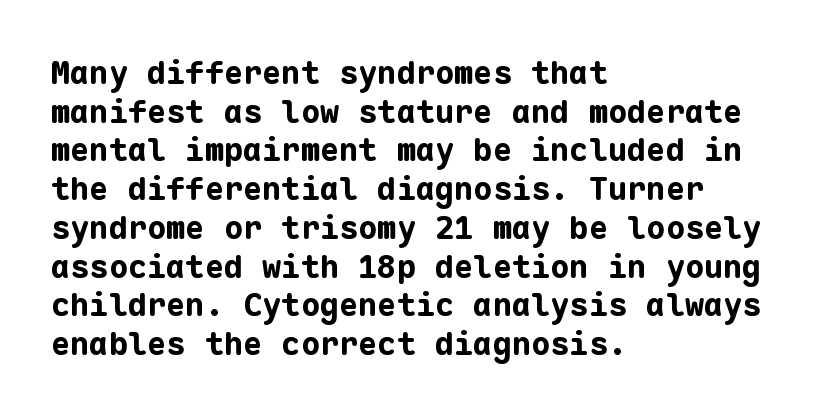
{"serif": "no", "italic": "no", "bold": "yes", "weight": "bold", "width": "normal", "stroke_contrast": "low", "x_height": "medium", "monospaced": "yes", "underline": "no", "align": "left", "line_spacing_ratio": 1.21, "letter_spacing": "normal", "letter_spacing_em": 0.0, "glyph_px": 32}
